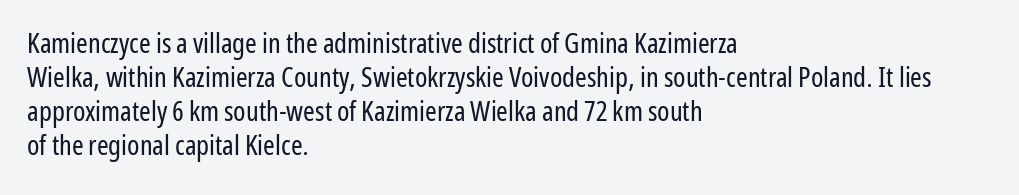
The image shows 28 px regular-weight, condensed sans-serif type, upright; set left-aligned, line spacing 1.22x, normal letter spacing, not underlined; low stroke contrast and a medium x-height.
